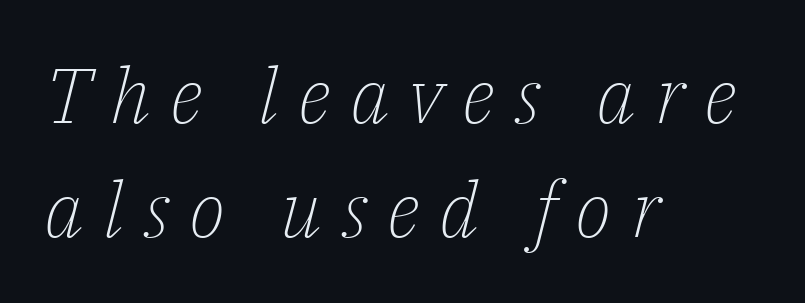
{"serif": "yes", "italic": "yes", "lean": "right", "slant_degrees": 14, "bold": "no", "weight": "light", "width": "normal", "stroke_contrast": "low", "x_height": "medium", "monospaced": "no", "underline": "no", "align": "left", "line_spacing": "normal", "line_spacing_ratio": 1.48, "letter_spacing": "wide", "letter_spacing_em": 0.25, "glyph_px": 77}
